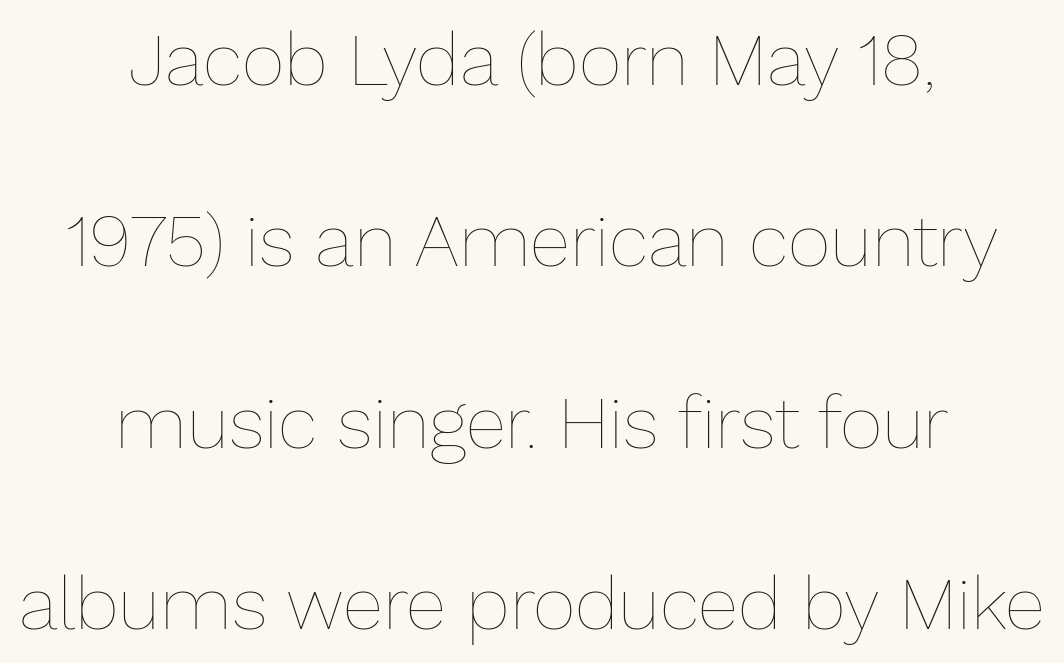
Q: Is the text bold? A: No.
Q: Is the text italic (slanted)? A: No, it is upright.
Q: Is the text underlined? A: No.
Q: How is the paragraph aligned? A: Centered.
Q: Is the spacing between letters normal or unusually wide? A: Normal.
Q: Is the spacing between lines tight, normal or loose? A: Loose.
Q: Width (condensed, normal, or wide)? A: Normal.
Q: Stroke contrast? A: Low.
Q: x-height? A: Medium.
Q: Monospaced? A: No.
